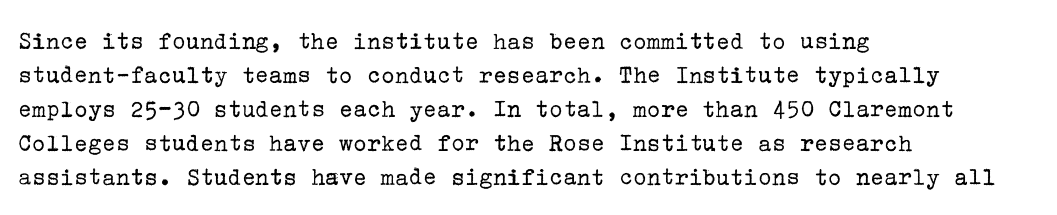
{"italic": "no", "bold": "no", "underline": "no", "align": "left", "line_spacing": "normal", "line_spacing_ratio": 1.31, "letter_spacing": "normal", "letter_spacing_em": 0.0, "glyph_px": 26}
